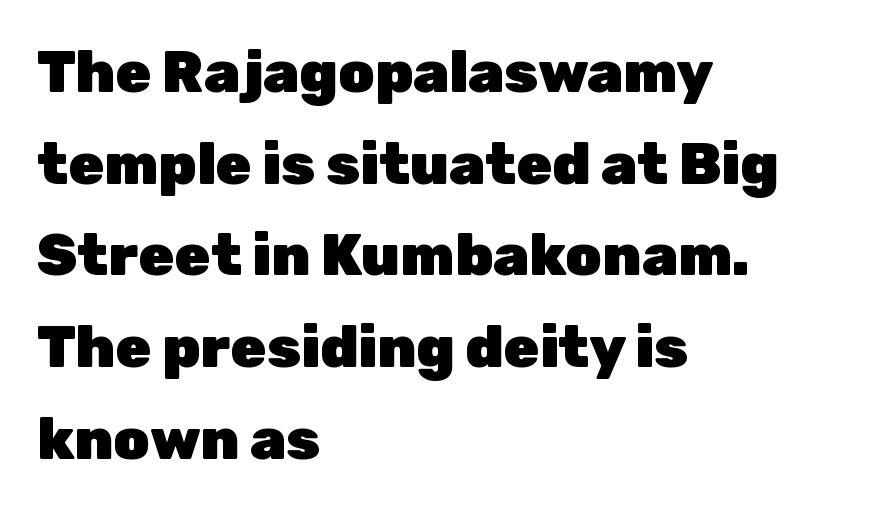
This block has exactly the height ordinary leading produces. Quick note: not italic, upright. The rendering uses natural spacing where letterforms have individual widths. Letterform terminals end flat and unadorned throughout the passage. Standard letterfit; no display-style spreading of the glyphs.
